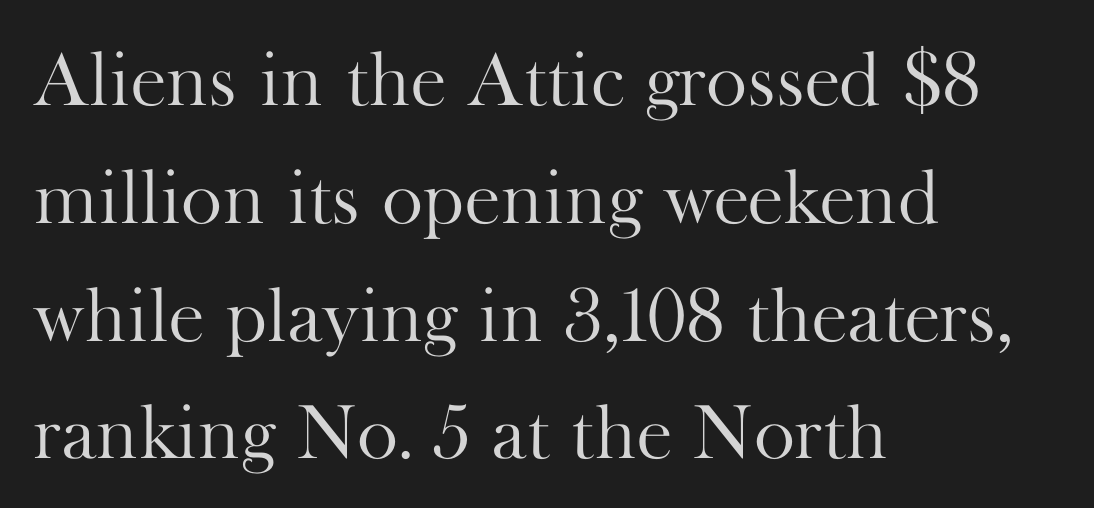
{"serif": "yes", "italic": "no", "bold": "no", "weight": "light", "width": "normal", "stroke_contrast": "high", "x_height": "small", "monospaced": "no", "underline": "no", "align": "left", "line_spacing": "normal", "line_spacing_ratio": 1.51, "letter_spacing": "normal", "letter_spacing_em": 0.0, "glyph_px": 78}
